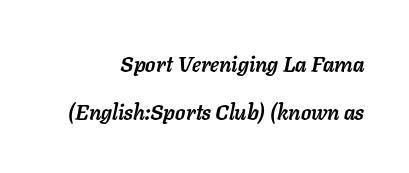
Does the weight exceed regular? Yes, all the way to bold. The line-height multiplier appears high, well above default. Designer's note — italics engaged. The passage shown has conventional tracking throughout. The typesetter chose a ragged-left arrangement here. The gap between lines stays unmarked.
